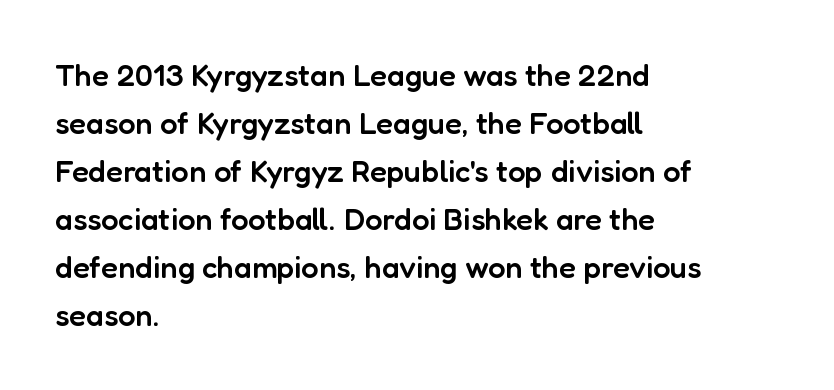
{"serif": "no", "italic": "no", "bold": "semi", "weight": "semibold", "width": "normal", "stroke_contrast": "low", "x_height": "medium", "monospaced": "no", "underline": "no", "align": "left", "line_spacing": "normal", "line_spacing_ratio": 1.55, "letter_spacing": "normal", "letter_spacing_em": 0.0, "glyph_px": 31}
